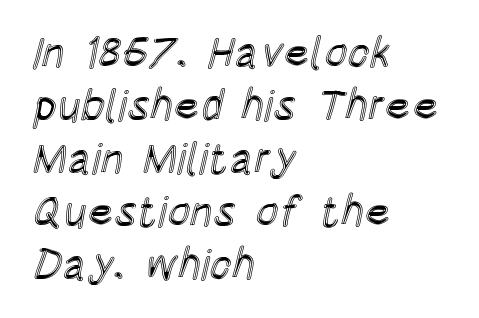
Quick note: underline off. This rendering leaves character spacing at its baseline value. Reading down the block, your eye returns to a fixed left position each line. The letters advance in unequal steps, a hallmark of proportional type.
